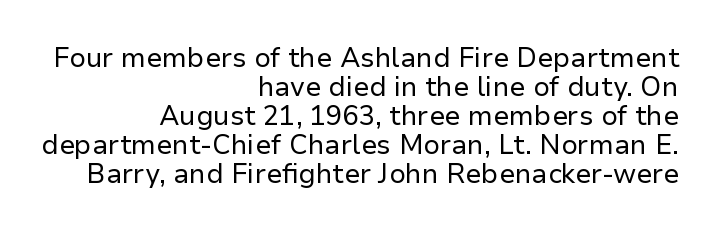
The image shows 27 px text type, upright; set right-aligned, tight line spacing (1.07x), normal letter spacing, not underlined.
